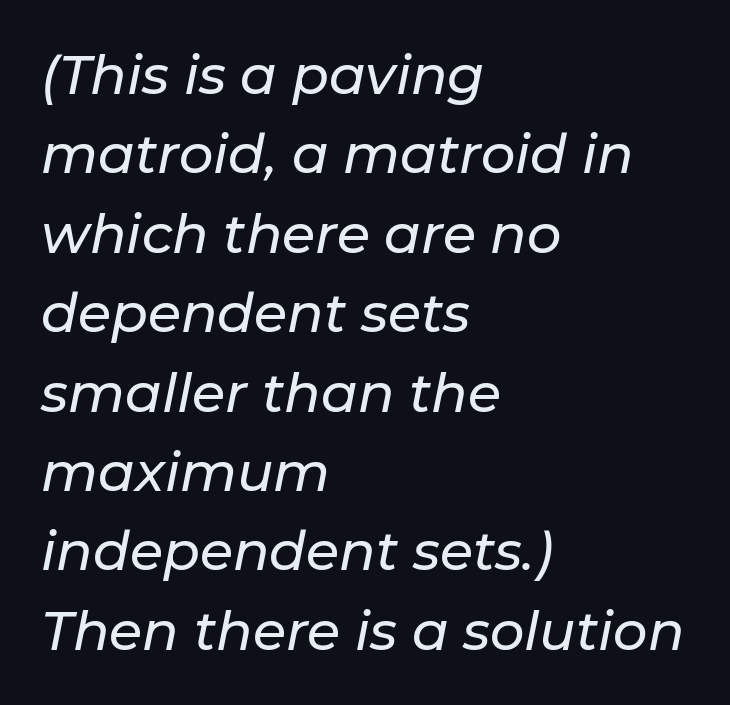
The image shows 54 px text type, italic (leaning right); set left-aligned, normal line spacing (1.47x), normal letter spacing, not underlined; low stroke contrast and a medium x-height.
